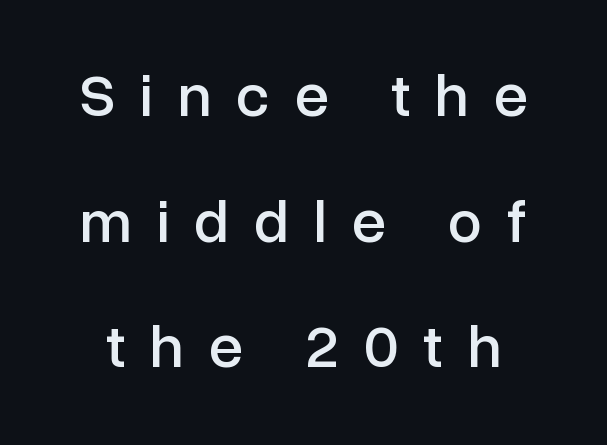
The image shows 61 px sans-serif type, upright; set loose line spacing (2.06x), unusually wide letter spacing (+0.41 em), not underlined; low stroke contrast and a medium x-height.
